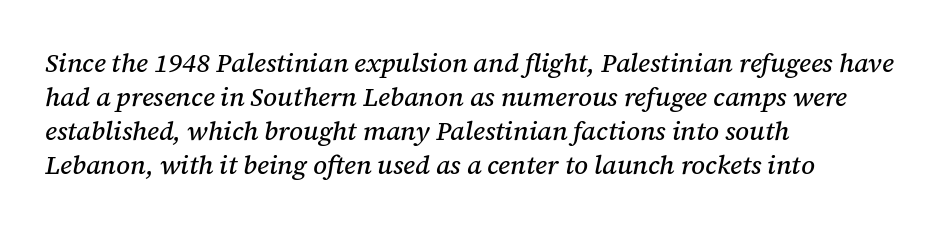
Q: Is the text italic (slanted)? A: Yes, it leans right by about 12 degrees.
Q: Is the text underlined? A: No.
Q: How is the paragraph aligned? A: Left-aligned.
Q: Is the spacing between letters normal or unusually wide? A: Normal.
Q: Is the spacing between lines tight, normal or loose? A: Normal.
